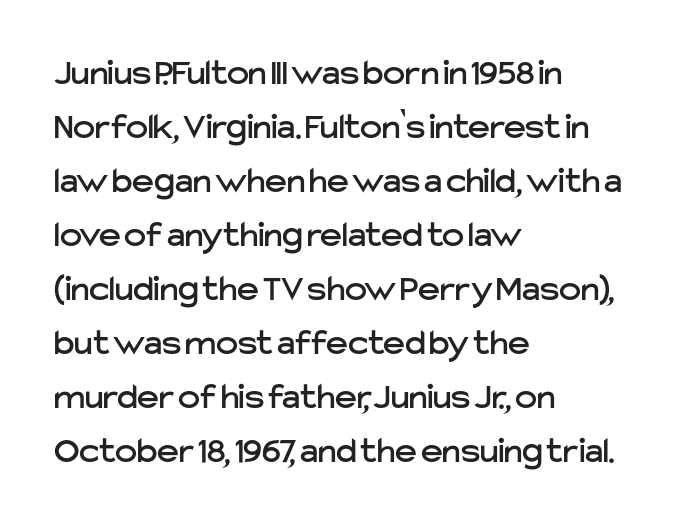
The image shows 37 px sans-serif type, upright; set left-aligned, normal line spacing (1.46x), normal letter spacing, not underlined; low stroke contrast and a medium x-height.
